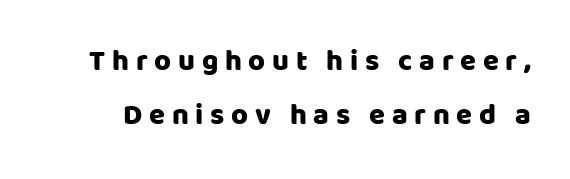
{"serif": "no", "italic": "no", "width": "normal", "stroke_contrast": "low", "x_height": "large", "monospaced": "no", "underline": "no", "line_spacing_ratio": 1.85, "letter_spacing": "wide", "letter_spacing_em": 0.23, "glyph_px": 29}
